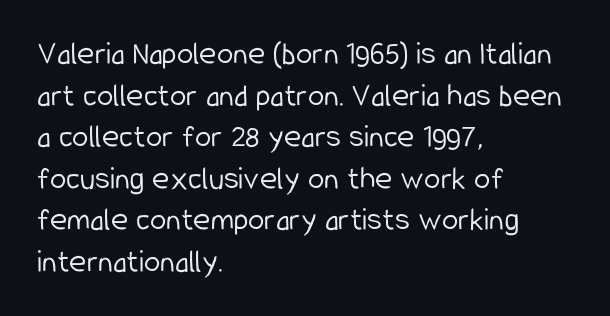
The image shows 33 px light, condensed sans-serif type, upright; set left-aligned, normal line spacing (1.26x), normal letter spacing, not underlined; low stroke contrast and a medium x-height.
